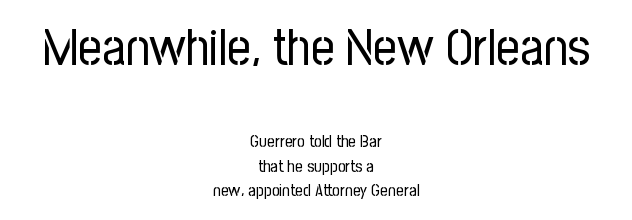
The image shows 51 px regular-weight, condensed sans-serif type, upright; set centered, normal line spacing (1.44x), normal letter spacing, not underlined; the first (top) block is 3.0x larger; low stroke contrast and a medium x-height.
